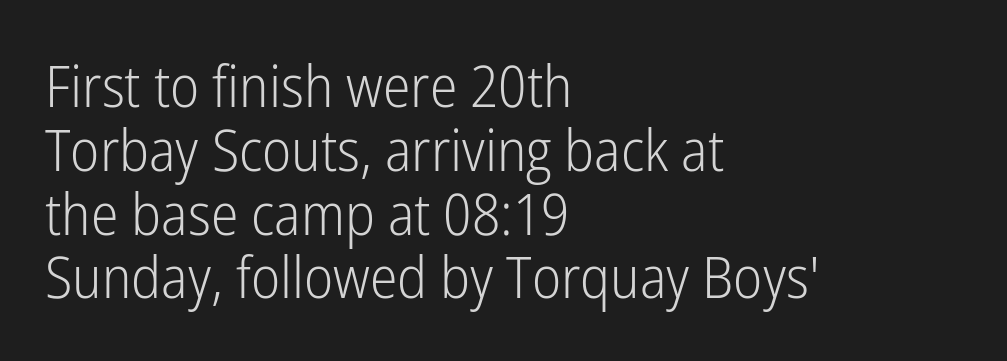
{"serif": "no", "italic": "no", "bold": "no", "weight": "light", "width": "condensed", "stroke_contrast": "low", "x_height": "medium", "monospaced": "no", "underline": "no", "align": "left", "line_spacing": "tight", "line_spacing_ratio": 1.1, "letter_spacing": "normal", "letter_spacing_em": 0.0, "glyph_px": 58}
